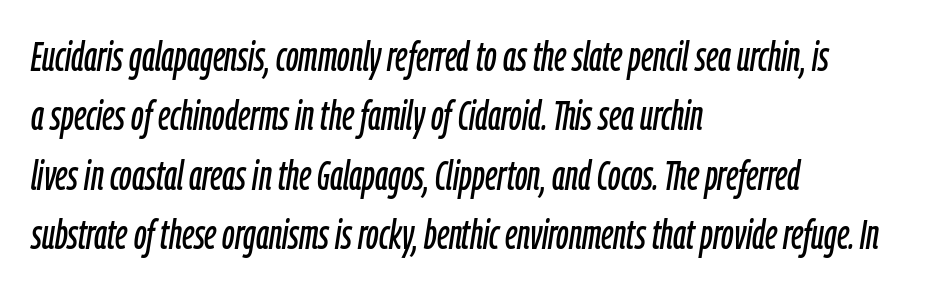
A typesetter would call this proportional, since set widths differ per character. Just letters on the line, the space beneath them empty. Left-aligned paragraph, ragged on the right. It's the slanting kind of type. Compared with typical body copy, the letter spacing here is the same.
